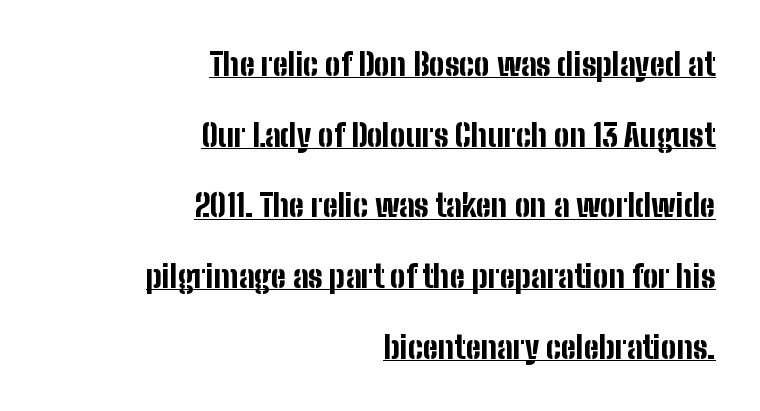
The image shows 31 px bold, condensed sans-serif type, upright; set right-aligned, loose line spacing (2.28x), normal letter spacing, underlined; low stroke contrast and a medium x-height.
